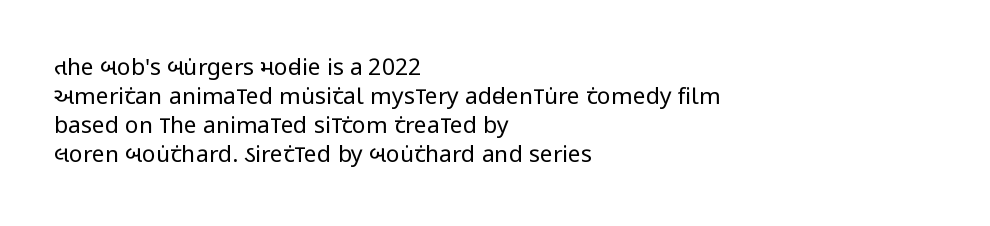
The image shows 23 px text type, upright; set left-aligned, normal line spacing (1.26x), normal letter spacing, not underlined.
